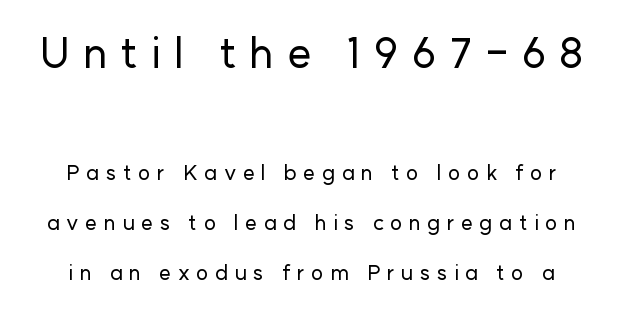
Posture: upright roman. Look at the bottom of the vertical strokes: they stop flat, with no serifs. Larger block? The one above; the one below is distinctly smaller. The lines are spread far apart with generous leading.
